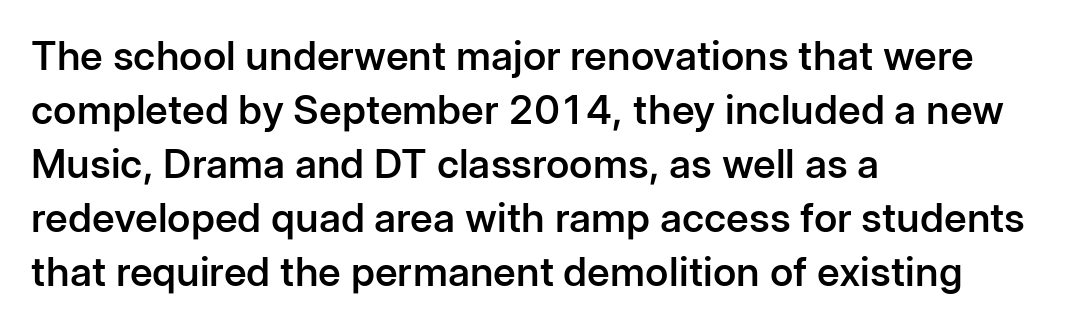
I'd call this a sans setting — the letters go barefoot. Typeset ragged right — the left edge is the straight one. This rendering leaves character spacing at its baseline value. Every letter is mildly thick-stroked: semibold rather than bold. The font's upright variant was chosen for this text.
